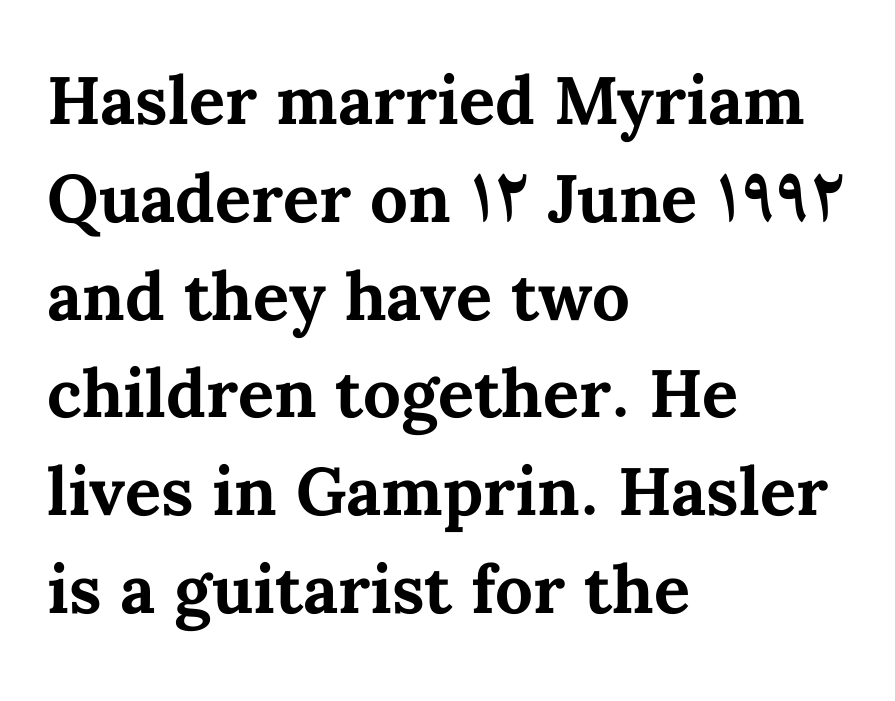
The image shows 67 px bold type, upright; set left-aligned, normal line spacing (1.46x), normal letter spacing, not underlined; medium stroke contrast and a medium x-height.
